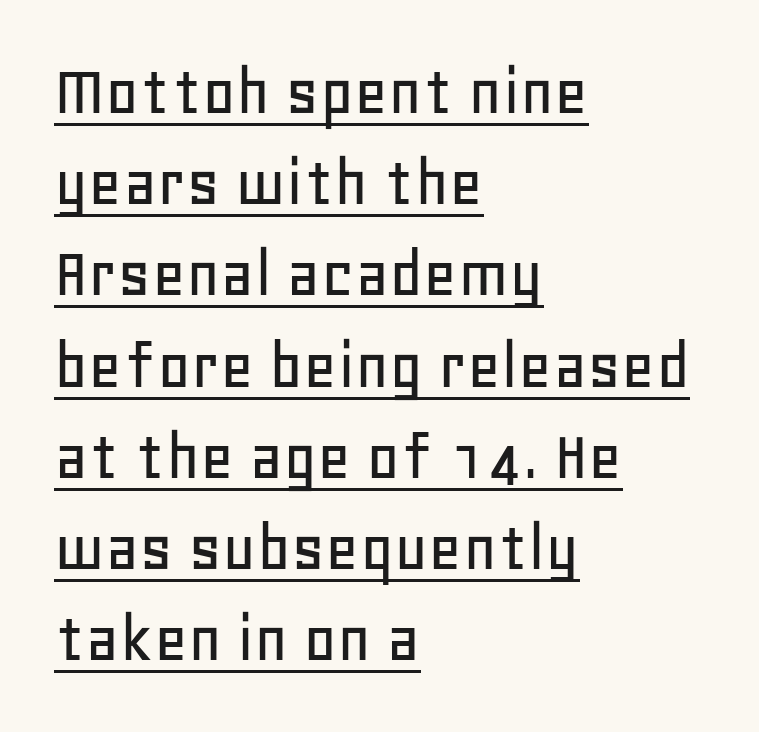
Q: Is the text italic (slanted)? A: No, it is upright.
Q: Is the typeface a serif or a sans-serif typeface? A: Sans-serif.
Q: Is the text underlined? A: Yes.
Q: How is the paragraph aligned? A: Left-aligned.
Q: Is the spacing between letters normal or unusually wide? A: Normal.
Q: Is the spacing between lines tight, normal or loose? A: Normal.
Q: Width (condensed, normal, or wide)? A: Normal.
Q: Stroke contrast? A: Low.
Q: x-height? A: Large.
Q: Monospaced? A: No.
